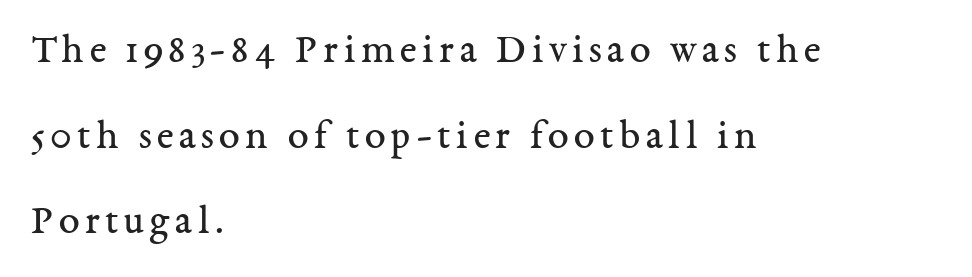
Every character sits straight up, as roman type does. A great deal of white space separates one row of letters from the next. The face looks like a standard text weight, possibly lighter. The rendering anchors every line to the left-hand side. The area under the type is left untouched.
